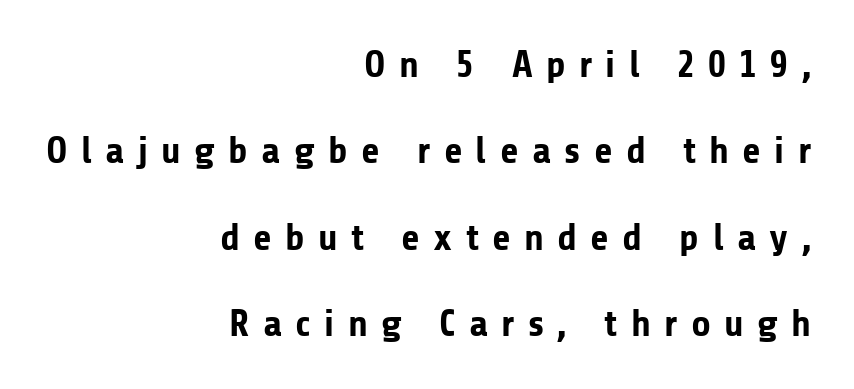
The axis of the letterforms is exactly vertical. What stands out about the letter spacing? Its width — letters are far apart. The text block is weighted toward the right margin, trailing off unevenly leftward. The characters look thick and weighty, a clear bold. You could not count columns in this text — the font is proportionally spaced.
